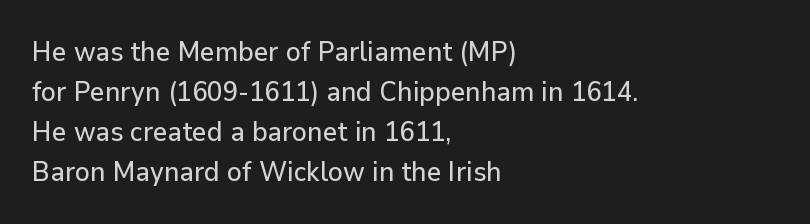
The image shows 28 px sans-serif type, upright; set left-aligned, normal line spacing (1.43x), normal letter spacing, not underlined; low stroke contrast and a medium x-height.
